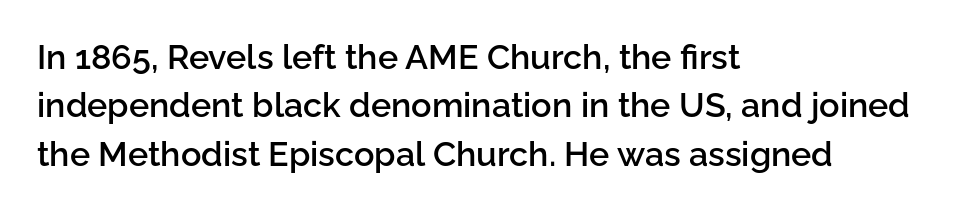
Q: Is the text bold? A: Semi-bold.
Q: Is the text italic (slanted)? A: No, it is upright.
Q: Is the typeface a serif or a sans-serif typeface? A: Sans-serif.
Q: Is the text underlined? A: No.
Q: How is the paragraph aligned? A: Left-aligned.
Q: Is the spacing between letters normal or unusually wide? A: Normal.
Q: Is the spacing between lines tight, normal or loose? A: Normal.
Q: Width (condensed, normal, or wide)? A: Normal.
Q: Stroke contrast? A: Low.
Q: x-height? A: Medium.
Q: Monospaced? A: No.
